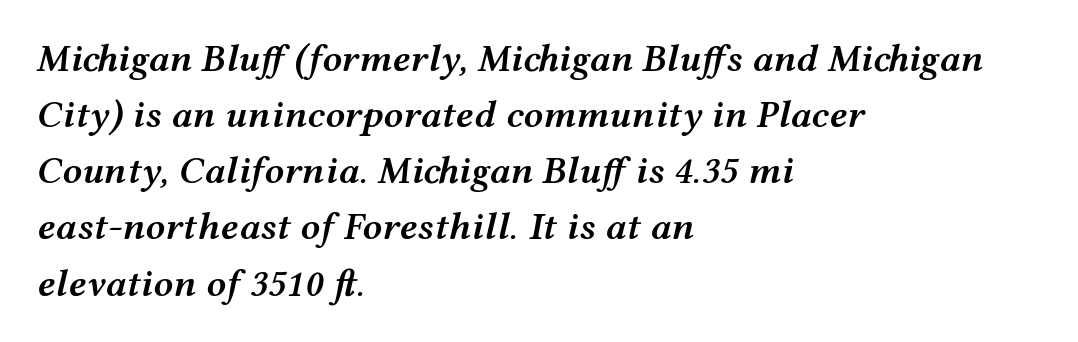
Regular leading. The paragraph shown leans on its left margin. The zone under the glyphs is completely vacant. Note the varied advance widths — an 'i' is clearly narrower than an 'm'.
